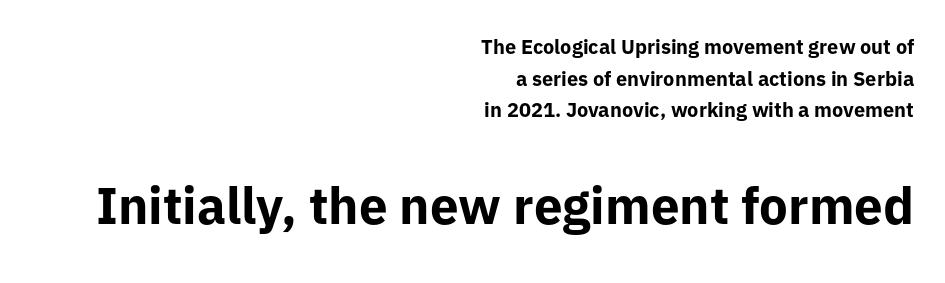
The image shows 51 px bold sans-serif type, upright; set right-aligned, normal line spacing (1.58x), normal letter spacing, not underlined; the second (bottom) block is 2.55x larger; low stroke contrast and a medium x-height.
